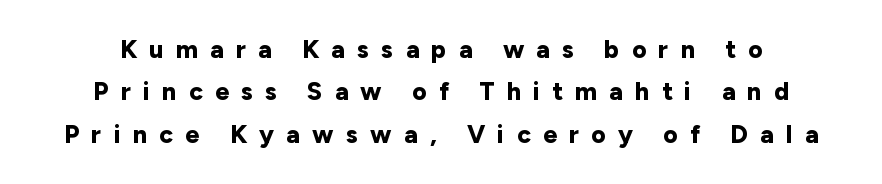
The image shows 25 px bold type, upright; set normal line spacing (1.7x), unusually wide letter spacing (+0.49 em), not underlined.
